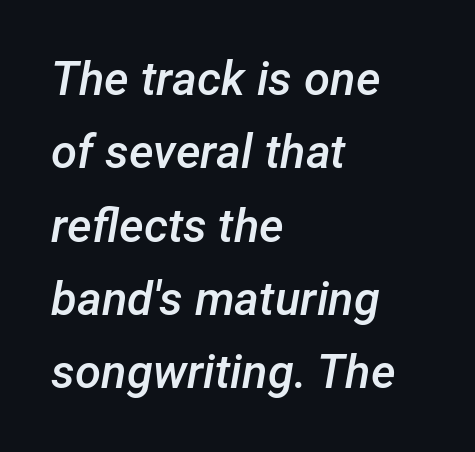
{"italic": "yes", "lean": "right", "slant_degrees": 12, "bold": "semi", "weight": "semibold", "width": "normal", "stroke_contrast": "low", "x_height": "medium", "monospaced": "no", "underline": "no", "align": "left", "line_spacing": "normal", "line_spacing_ratio": 1.56, "letter_spacing": "normal", "letter_spacing_em": 0.0, "glyph_px": 47}
